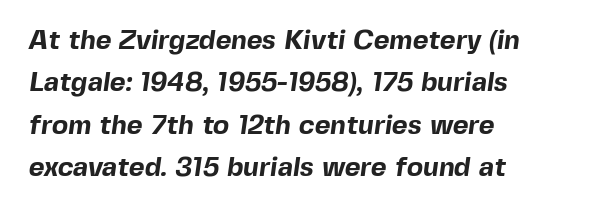
The image shows 27 px bold type; set left-aligned, normal line spacing (1.57x), normal letter spacing, not underlined.
